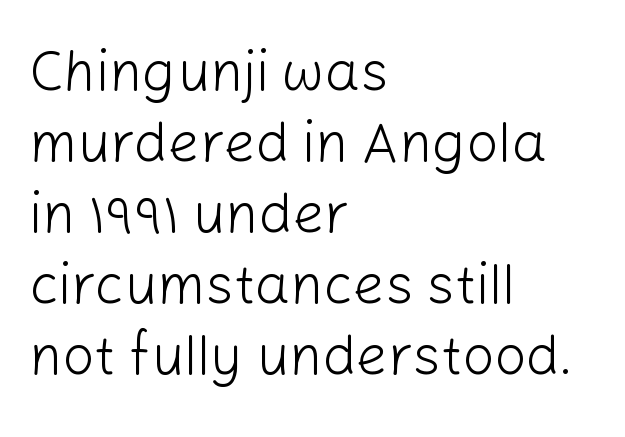
The image shows 56 px light sans-serif type, upright; set left-aligned, normal line spacing (1.27x), normal letter spacing, not underlined; low stroke contrast and a medium x-height.
